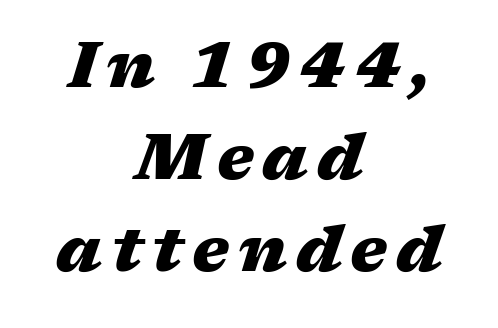
Short and long lines alike share a common midpoint. This sample uses an oblique cut, with every glyph tilted off the vertical. Proportional: the letters do not fall into vertical columns. Is the type bold? Yes — the strokes are clearly thick and heavy. The glyphs are unaccompanied by any horizontal stroke below them.
